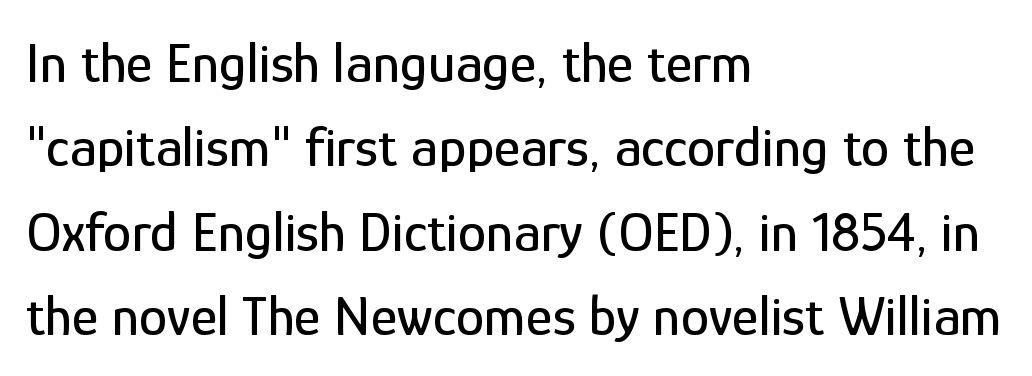
Q: Is the text italic (slanted)? A: No, it is upright.
Q: Is the typeface a serif or a sans-serif typeface? A: Sans-serif.
Q: Is the text underlined? A: No.
Q: How is the paragraph aligned? A: Left-aligned.
Q: Is the spacing between letters normal or unusually wide? A: Normal.
Q: Is the spacing between lines tight, normal or loose? A: Normal.
Q: Width (condensed, normal, or wide)? A: Condensed.
Q: Stroke contrast? A: Low.
Q: x-height? A: Medium.
Q: Monospaced? A: No.
